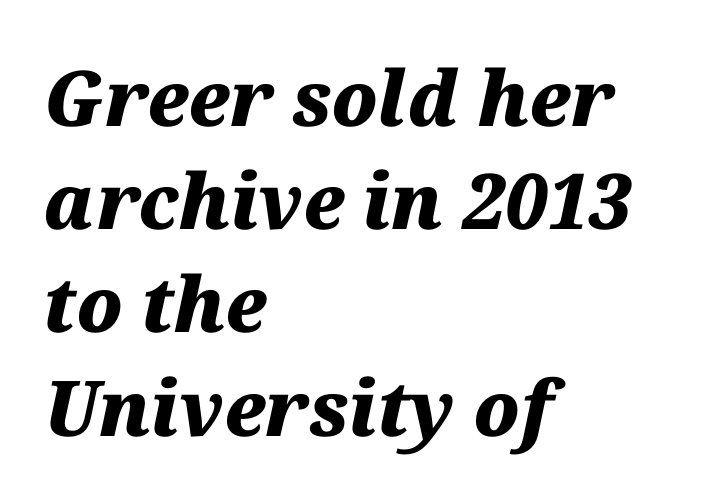
Q: Is the text bold? A: Yes.
Q: Is the text italic (slanted)? A: Yes, it leans right by about 12 degrees.
Q: Is the text underlined? A: No.
Q: How is the paragraph aligned? A: Left-aligned.
Q: Is the spacing between letters normal or unusually wide? A: Normal.
Q: Is the spacing between lines tight, normal or loose? A: Normal.
Q: Width (condensed, normal, or wide)? A: Normal.
Q: Stroke contrast? A: Medium.
Q: x-height? A: Medium.
Q: Monospaced? A: No.
